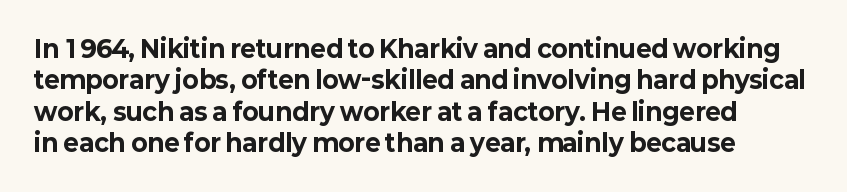
The image shows 24 px bold type, upright; set normal line spacing (1.31x), normal letter spacing, not underlined.
